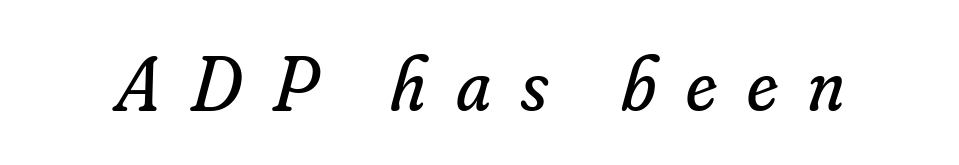
The image shows 76 px regular-weight serif type, italic (leaning right); set unusually wide letter spacing (+0.4 em), not underlined; low stroke contrast and a small x-height.
